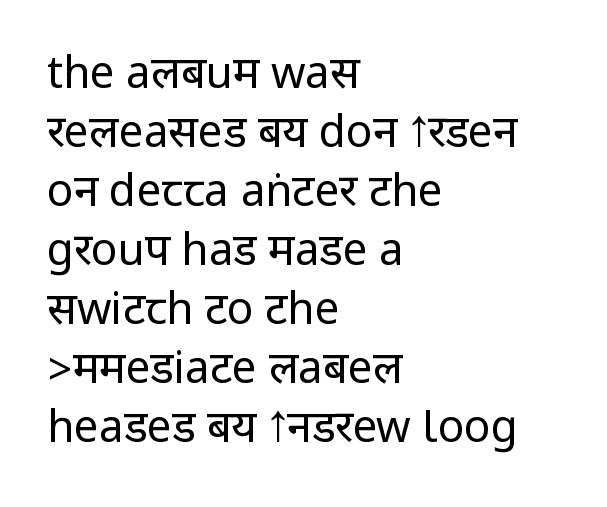
Q: Is the text bold? A: No.
Q: Is the text italic (slanted)? A: No, it is upright.
Q: Is the typeface a serif or a sans-serif typeface? A: Sans-serif.
Q: Is the text underlined? A: No.
Q: How is the paragraph aligned? A: Left-aligned.
Q: Is the spacing between letters normal or unusually wide? A: Normal.
Q: Is the spacing between lines tight, normal or loose? A: Normal.
Q: Width (condensed, normal, or wide)? A: Condensed.
Q: Stroke contrast? A: Low.
